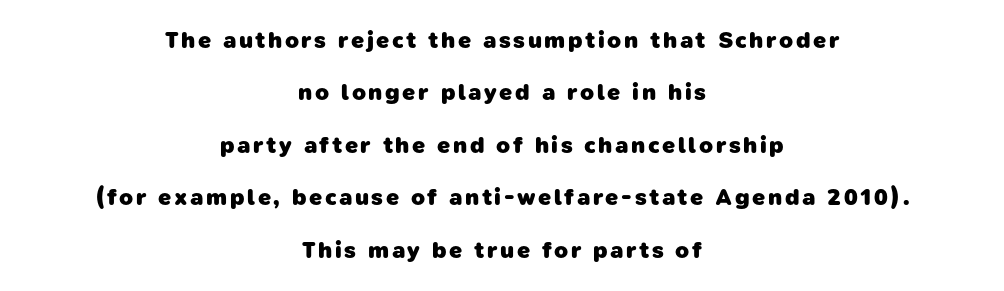
Is the block centered? Yes — each line is placed symmetrically about the middle. Compared with typical paragraphs, the rows here are farther apart. The foot of each line stays bare and open. Heavy-handed strokes throughout: this text is bold.
